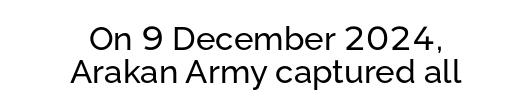
Nope, no serifs anywhere on these letters. The foot of each line stays bare and open. A centered setting, common on invitations and titles, is used for this passage. The block of text is dense from top to bottom, with scant space between rows. Standard letterfit; no display-style spreading of the glyphs. A typesetter would mark this as roman, not italic.
